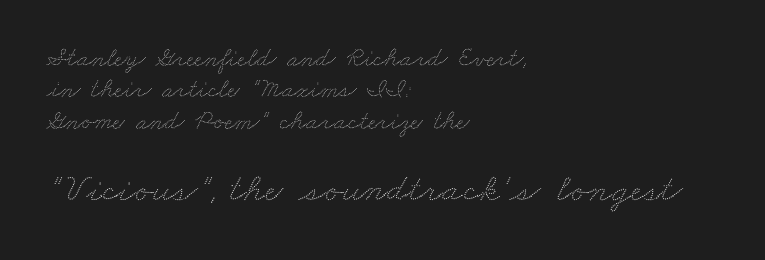
Q: Is the text underlined? A: No.
Q: How is the paragraph aligned? A: Left-aligned.
Q: Is the spacing between letters normal or unusually wide? A: Normal.
Q: Which block of text is set in a larger size, the first (top) or the second (bottom)? A: The second (bottom) one.
Q: Width (condensed, normal, or wide)? A: Wide.
Q: Stroke contrast? A: Low.
Q: x-height? A: Small.
Q: Monospaced? A: No.
